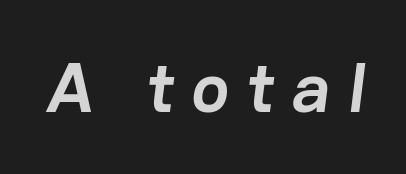
Chunky letters — that's bold for sure. The rendering uses natural spacing where letterforms have individual widths. A bare baseline throughout the passage. This rendering widens character spacing well past its baseline value. Nothing sits at the stroke ends, so this counts as sans-serif.
